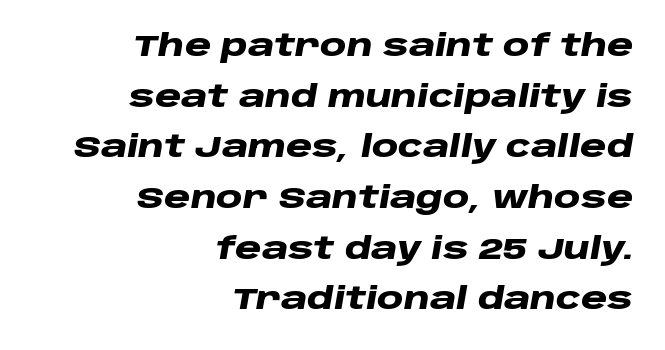
Proportional: the letters do not fall into vertical columns. The face used here is rendered with its standard letterfit. Anything drawn beneath the words? Only blank space. The font's italic variant was chosen for this text.
